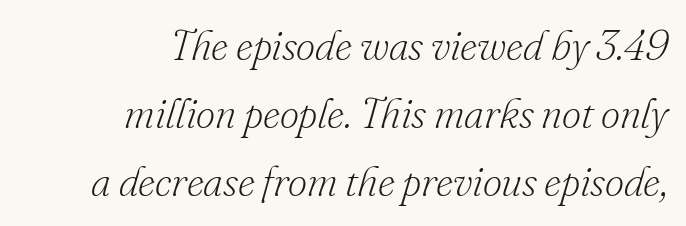
{"serif": "yes", "italic": "yes", "lean": "right", "slant_degrees": 16, "bold": "no", "weight": "light", "width": "normal", "stroke_contrast": "low", "x_height": "small", "monospaced": "no", "underline": "no", "align": "right", "line_spacing": "normal", "line_spacing_ratio": 1.62, "letter_spacing": "normal", "letter_spacing_em": 0.0, "glyph_px": 42}
